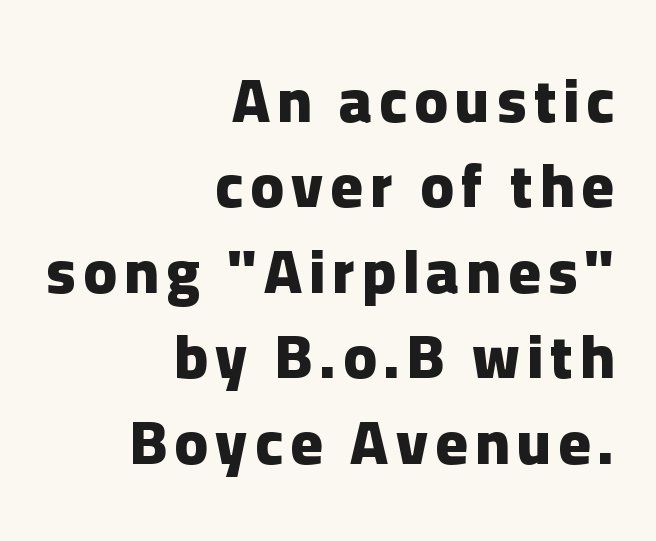
Is the type bold? Yes — the strokes are clearly thick and heavy. Is this a fixed-width face? No — the glyphs have proportional, varying widths. Each letter's strokes conclude bluntly, with no projecting serifs. These lines sit exactly where default settings would place them. Teacher's note: observe the even right margin — that is flush-right alignment.
